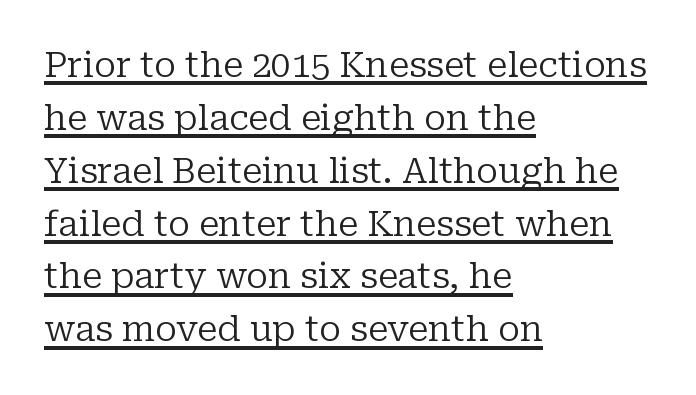
Q: Is the text bold? A: No.
Q: Is the text italic (slanted)? A: No, it is upright.
Q: Is the typeface a serif or a sans-serif typeface? A: Serif.
Q: Is the text underlined? A: Yes.
Q: How is the paragraph aligned? A: Left-aligned.
Q: Is the spacing between letters normal or unusually wide? A: Normal.
Q: Is the spacing between lines tight, normal or loose? A: Normal.
Q: Width (condensed, normal, or wide)? A: Normal.
Q: Stroke contrast? A: Low.
Q: x-height? A: Medium.
Q: Monospaced? A: No.
